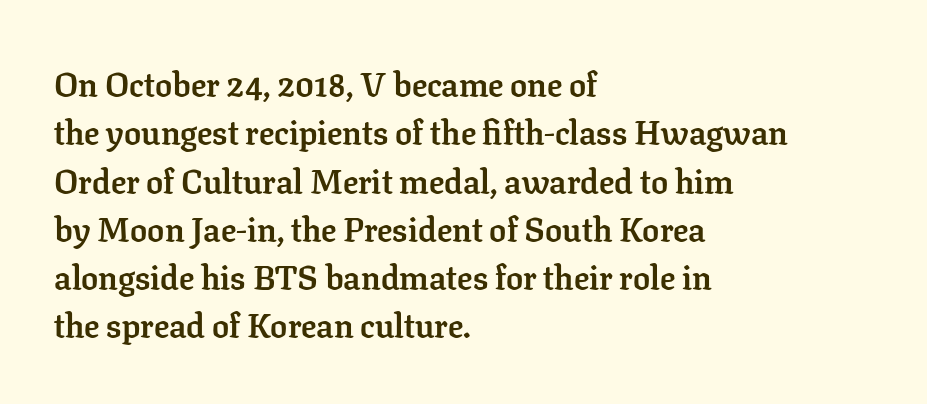
Q: Is the text bold? A: Yes.
Q: Is the text italic (slanted)? A: No, it is upright.
Q: Is the typeface a serif or a sans-serif typeface? A: Serif.
Q: Is the text underlined? A: No.
Q: How is the paragraph aligned? A: Left-aligned.
Q: Is the spacing between letters normal or unusually wide? A: Normal.
Q: Is the spacing between lines tight, normal or loose? A: Normal.
Q: Width (condensed, normal, or wide)? A: Normal.
Q: Stroke contrast? A: Low.
Q: x-height? A: Medium.
Q: Monospaced? A: No.
